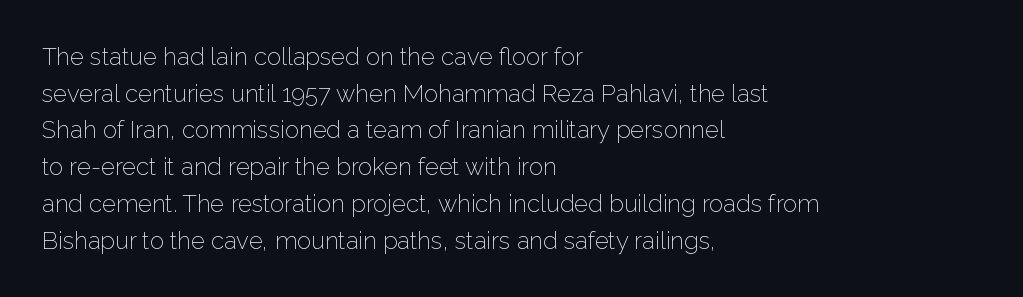
{"italic": "no", "bold": "no", "underline": "no", "align": "left", "line_spacing": "normal", "line_spacing_ratio": 1.53, "letter_spacing": "normal", "letter_spacing_em": 0.0, "glyph_px": 24}
